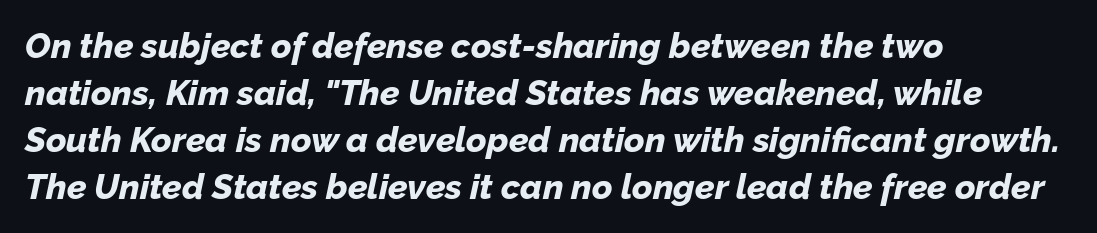
The image shows 35 px bold type, italic (leaning right); set left-aligned, normal line spacing (1.34x), normal letter spacing, not underlined; low stroke contrast and a medium x-height.
